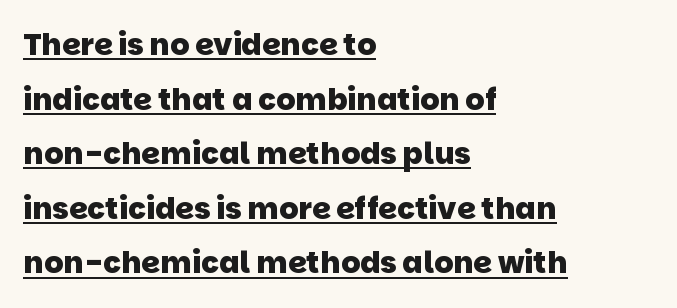
The image shows 30 px heavy sans-serif type; set left-aligned, line spacing 1.82x, normal letter spacing, underlined; low stroke contrast and a large x-height.
